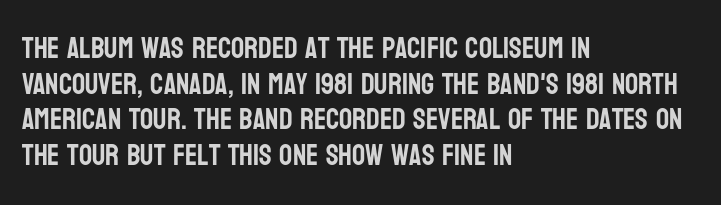
The image shows 29 px condensed sans-serif type, upright; set left-aligned, line spacing 1.23x, normal letter spacing, not underlined; low stroke contrast and a large x-height.
